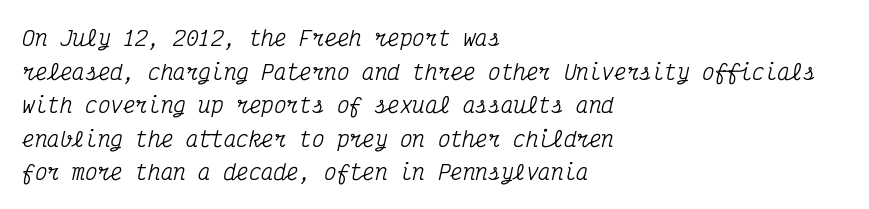
The image shows 21 px text type, italic (leaning right); set left-aligned, normal line spacing (1.6x), normal letter spacing, not underlined.
